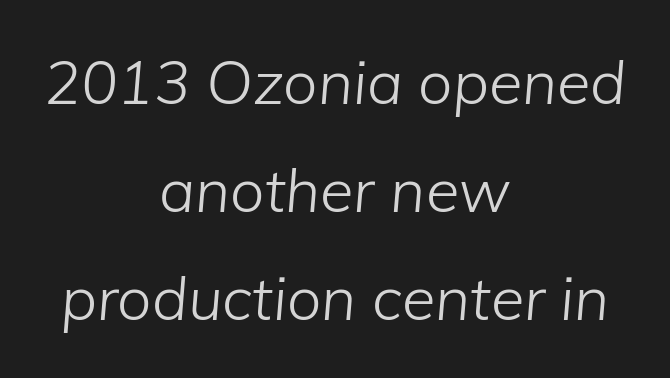
The image shows 61 px light type, italic (leaning right); set centered, line spacing 1.77x, normal letter spacing, not underlined; low stroke contrast and a medium x-height.
